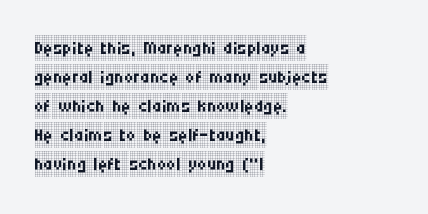
Q: Is the text bold? A: No.
Q: Is the text italic (slanted)? A: No, it is upright.
Q: Is the text underlined? A: No.
Q: How is the paragraph aligned? A: Left-aligned.
Q: Is the spacing between letters normal or unusually wide? A: Normal.
Q: Is the spacing between lines tight, normal or loose? A: Tight.
